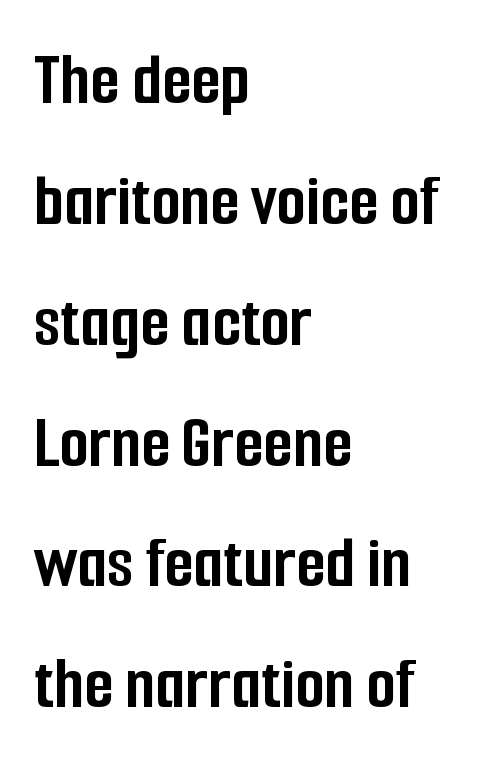
{"serif": "no", "italic": "no", "bold": "yes", "weight": "semibold", "width": "condensed", "stroke_contrast": "low", "x_height": "medium", "monospaced": "no", "underline": "no", "align": "left", "line_spacing": "normal", "line_spacing_ratio": 1.59, "letter_spacing": "normal", "letter_spacing_em": 0.0, "glyph_px": 76}
